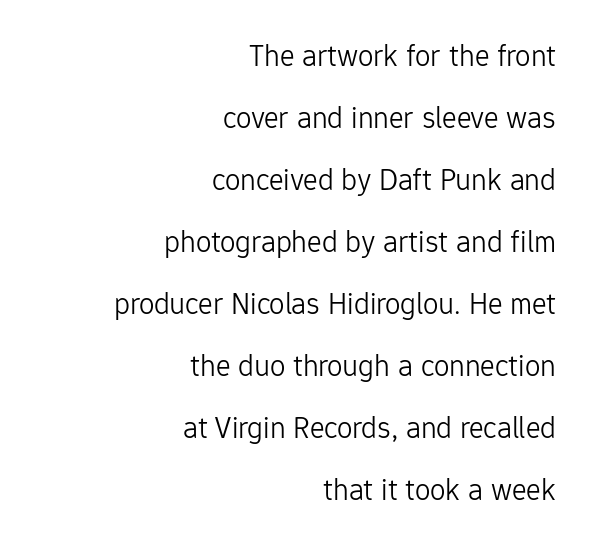
Q: Is the text bold? A: No.
Q: Is the text italic (slanted)? A: No, it is upright.
Q: Is the typeface a serif or a sans-serif typeface? A: Sans-serif.
Q: Is the text underlined? A: No.
Q: How is the paragraph aligned? A: Right-aligned.
Q: Is the spacing between letters normal or unusually wide? A: Normal.
Q: Is the spacing between lines tight, normal or loose? A: Loose.
Q: Width (condensed, normal, or wide)? A: Normal.
Q: Stroke contrast? A: Low.
Q: x-height? A: Medium.
Q: Monospaced? A: No.
